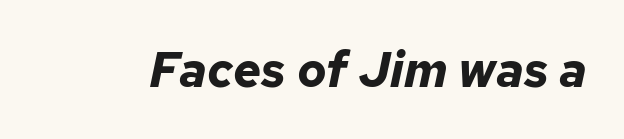
{"italic": "yes", "lean": "right", "slant_degrees": 12, "bold": "yes", "weight": "bold", "width": "normal", "stroke_contrast": "low", "x_height": "medium", "monospaced": "no", "underline": "no", "letter_spacing": "normal", "letter_spacing_em": 0.0, "glyph_px": 49}
